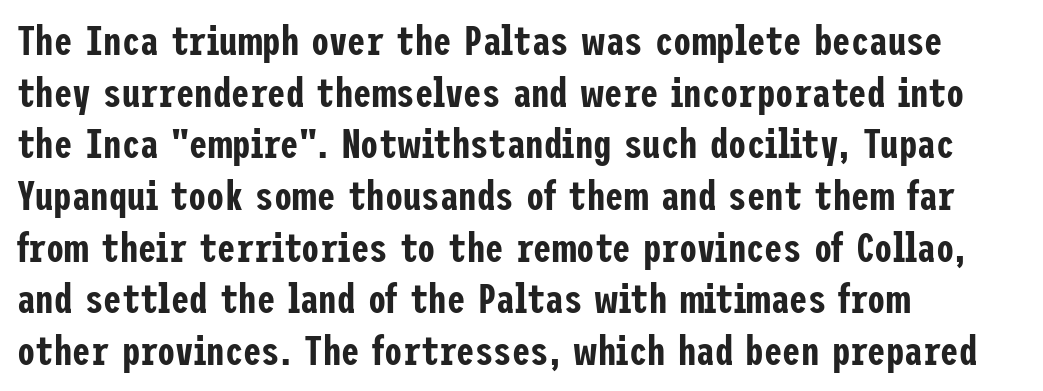
The image shows 41 px condensed sans-serif type, upright; set left-aligned, normal line spacing (1.26x), normal letter spacing, not underlined; low stroke contrast and a medium x-height.
